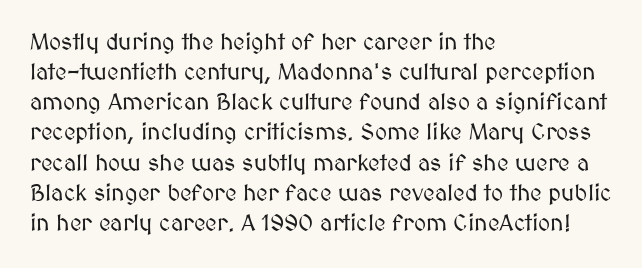
The ragged edge is on the right, which tells us the setting is flush left. What's the leading like? Ordinary, nothing unusual. Posture: straight, roman, zero tilt. The face used here is rendered with its standard letterfit. Letters rest on an invisible, unmarked baseline.
